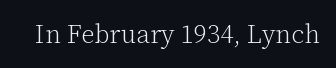
The image shows 26 px text type, upright; set normal letter spacing, not underlined.
